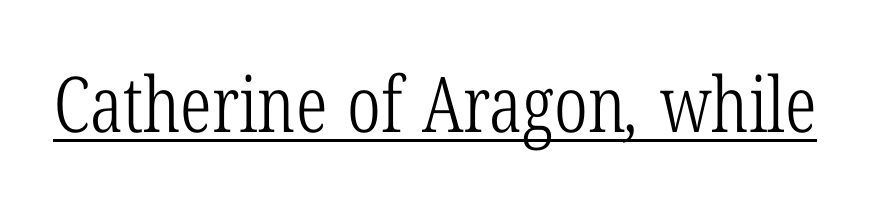
No extra tracking has been applied to these lines. Note: serifs present on the glyphs. Unbolded letterforms with no extra heft. Proportional: the letters do not fall into vertical columns. The glyphs are accompanied by a horizontal stroke just below them.
